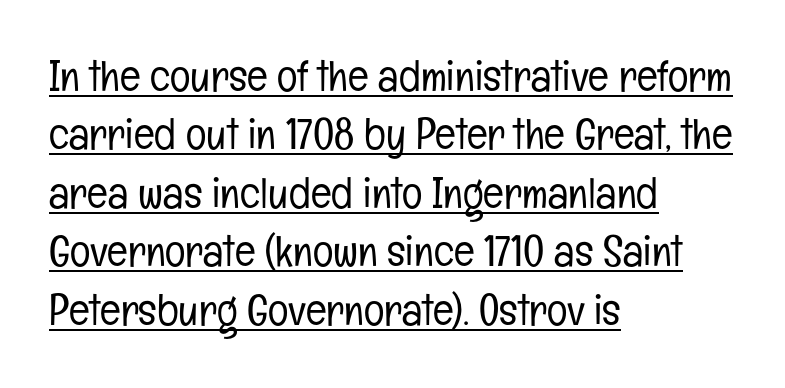
{"serif": "no", "italic": "no", "bold": "no", "weight": "light", "width": "condensed", "stroke_contrast": "low", "x_height": "medium", "monospaced": "no", "underline": "yes", "align": "left", "line_spacing": "normal", "line_spacing_ratio": 1.36, "letter_spacing": "normal", "letter_spacing_em": 0.0, "glyph_px": 43}
